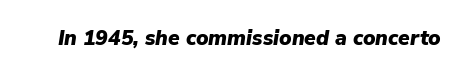
Q: Is the text bold? A: Yes.
Q: Is the text italic (slanted)? A: Yes, it leans right by about 9 degrees.
Q: Is the text underlined? A: No.
Q: Is the spacing between letters normal or unusually wide? A: Normal.
